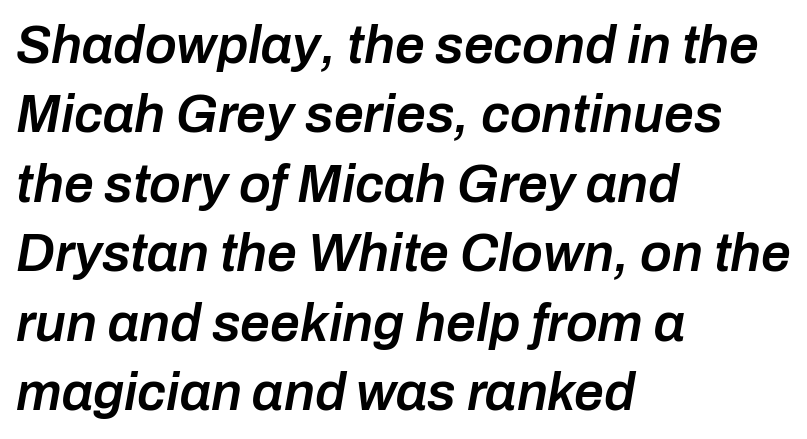
The image shows 53 px semibold type, italic (leaning right); set left-aligned, normal line spacing (1.31x), normal letter spacing, not underlined; low stroke contrast and a medium x-height.
